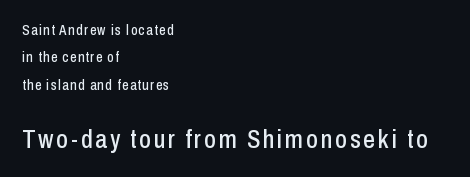
Q: Is the text italic (slanted)? A: No, it is upright.
Q: Is the text underlined? A: No.
Q: How is the paragraph aligned? A: Left-aligned.
Q: Is the spacing between lines tight, normal or loose? A: Loose.
Q: Which block of text is set in a larger size, the first (top) or the second (bottom)? A: The second (bottom) one.
